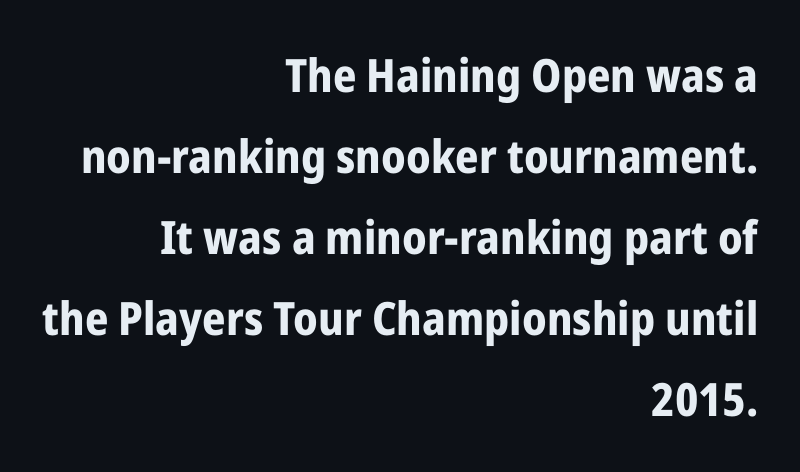
{"serif": "no", "italic": "no", "bold": "yes", "weight": "bold", "width": "condensed", "stroke_contrast": "low", "x_height": "medium", "monospaced": "no", "underline": "no", "align": "right", "line_spacing_ratio": 1.76, "letter_spacing": "normal", "letter_spacing_em": 0.0, "glyph_px": 46}
